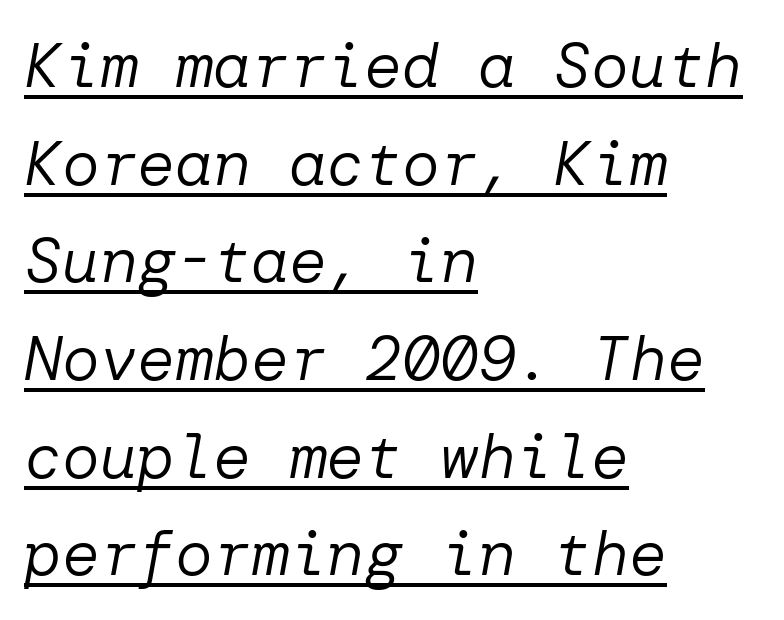
Q: Is the text bold? A: No.
Q: Is the text italic (slanted)? A: Yes, it leans right by about 10 degrees.
Q: Is the text underlined? A: Yes.
Q: How is the paragraph aligned? A: Left-aligned.
Q: Is the spacing between letters normal or unusually wide? A: Normal.
Q: Is the spacing between lines tight, normal or loose? A: Normal.
Q: Width (condensed, normal, or wide)? A: Normal.
Q: Stroke contrast? A: Low.
Q: x-height? A: Medium.
